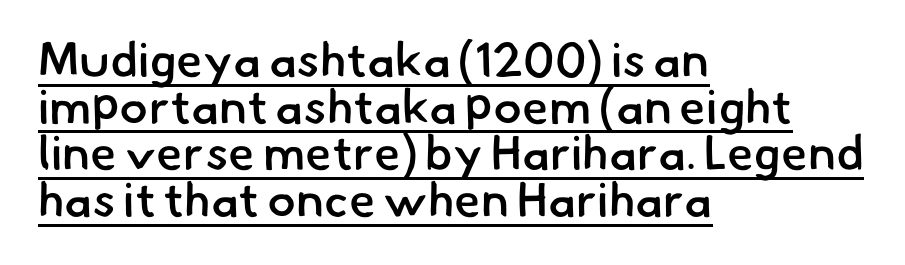
Q: Is the text bold? A: Semi-bold.
Q: Is the typeface a serif or a sans-serif typeface? A: Sans-serif.
Q: Is the text underlined? A: Yes.
Q: How is the paragraph aligned? A: Left-aligned.
Q: Is the spacing between letters normal or unusually wide? A: Normal.
Q: Is the spacing between lines tight, normal or loose? A: Tight.
Q: Width (condensed, normal, or wide)? A: Normal.
Q: Stroke contrast? A: Low.
Q: x-height? A: Small.
Q: Monospaced? A: No.
